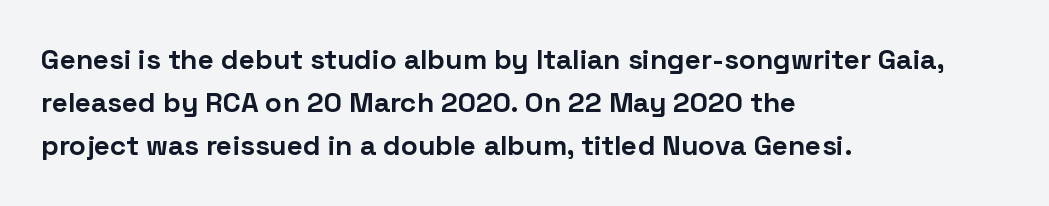
The image shows 28 px bold sans-serif type, upright; set left-aligned, normal line spacing (1.54x), normal letter spacing, not underlined; low stroke contrast and a medium x-height.
